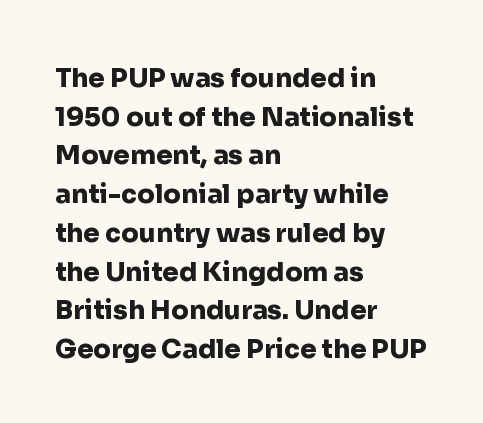
Q: Is the text bold? A: Yes.
Q: Is the text italic (slanted)? A: No, it is upright.
Q: Is the text underlined? A: No.
Q: How is the paragraph aligned? A: Left-aligned.
Q: Is the spacing between letters normal or unusually wide? A: Normal.
Q: Is the spacing between lines tight, normal or loose? A: Normal.
